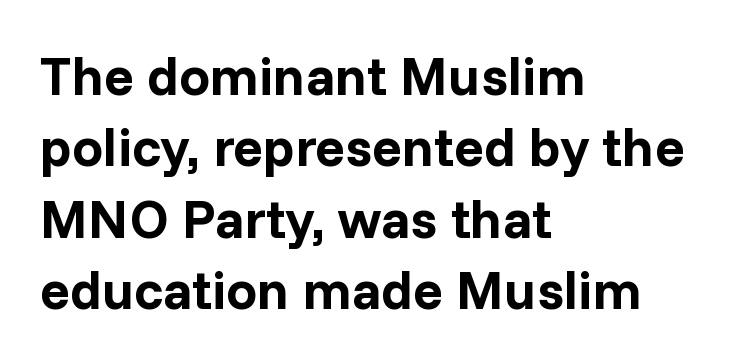
The image shows 55 px bold sans-serif type, upright; set left-aligned, normal line spacing (1.3x), normal letter spacing, not underlined; low stroke contrast and a medium x-height.
